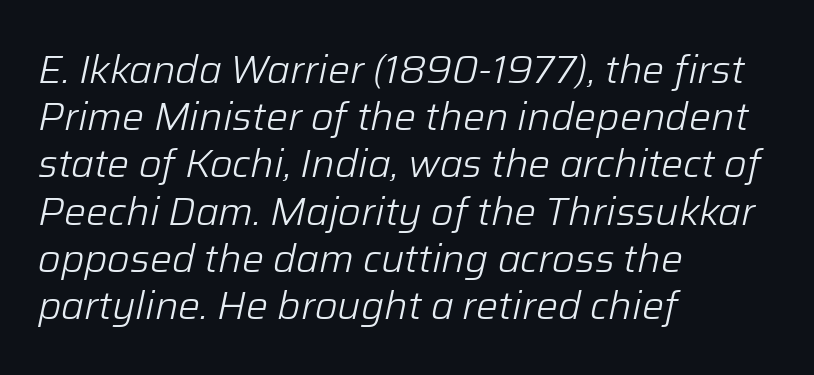
The baseline area is clear. Caption: face not bold, strokes unweighted. The passage shown leans; its letterforms are oblique. This sample is left-justified, so line endings fall wherever the words run out. Tracking value appears to be zero — textbook default spacing. Think of a printed novel: that variable character pitch is what you see here.
